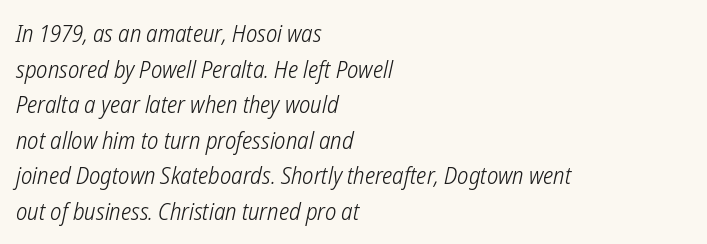
Q: Is the text bold? A: No.
Q: Is the text underlined? A: No.
Q: How is the paragraph aligned? A: Left-aligned.
Q: Is the spacing between letters normal or unusually wide? A: Normal.
Q: Is the spacing between lines tight, normal or loose? A: Normal.
